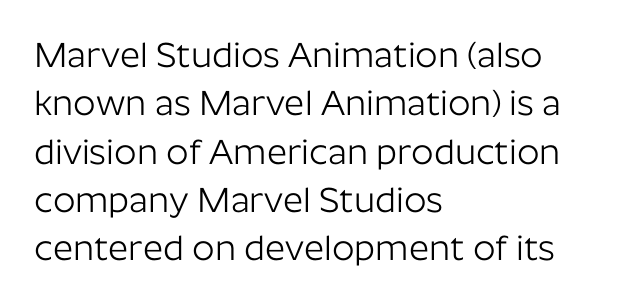
It's the straight-up-and-down kind of type. This sample has the flowing, uneven cadence of proportional lettering. The weight would be labelled regular, book, light, or lighter still. Nobody touched the tracking dial on this one.
